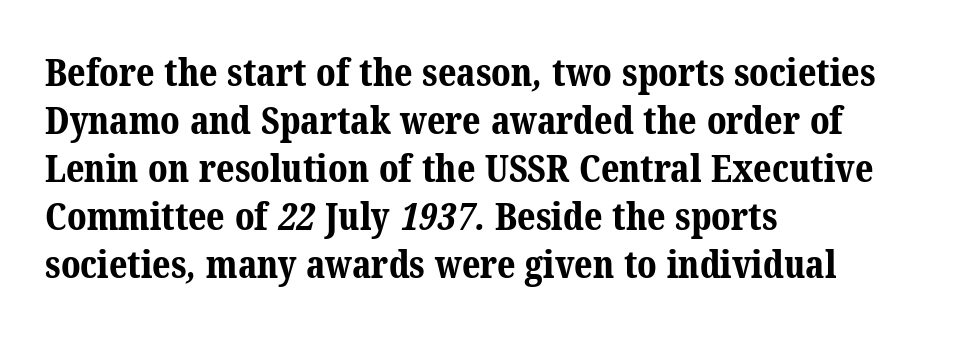
Descender tails drop into unmarked territory. The strokes are fattened all the way to bold. Character widths vary here, with narrow letters taking less room than wide ones. Summary of vertical rhythm: regular, with standard interline spacing. Observe the serifs anchoring each vertical stroke in this sample. The rag falls on the right side of this text block.
